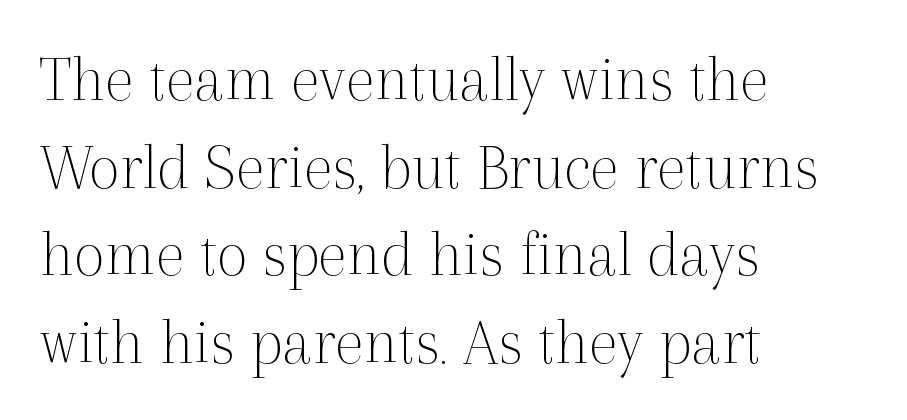
Q: Is the text bold? A: No.
Q: Is the text italic (slanted)? A: No, it is upright.
Q: Is the typeface a serif or a sans-serif typeface? A: Serif.
Q: Is the text underlined? A: No.
Q: How is the paragraph aligned? A: Left-aligned.
Q: Is the spacing between letters normal or unusually wide? A: Normal.
Q: Is the spacing between lines tight, normal or loose? A: Normal.
Q: Width (condensed, normal, or wide)? A: Normal.
Q: x-height? A: Medium.
Q: Monospaced? A: No.
